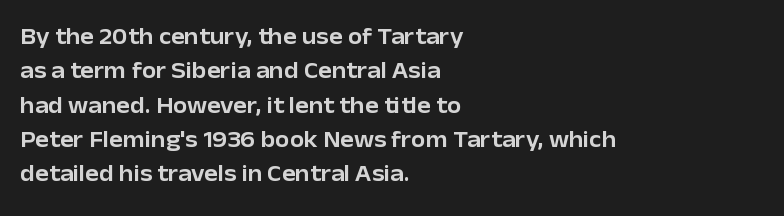
If you drew a ruler down the left edge, every line would touch it. Any mark beneath the type? The region is blank. Vertical spacing — default. It's the straight-up-and-down kind of type.
